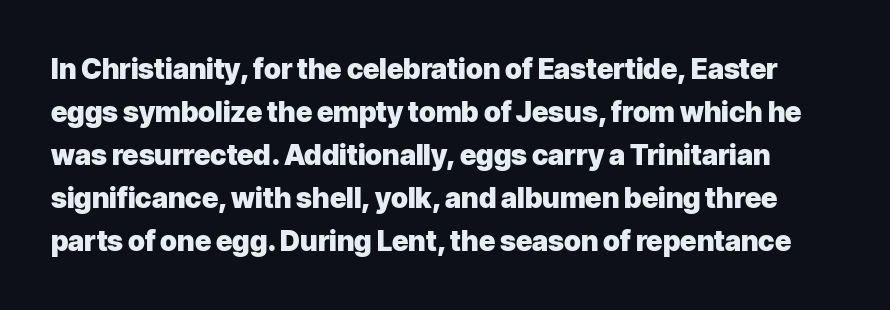
Q: Is the text bold? A: Yes.
Q: Is the text italic (slanted)? A: No, it is upright.
Q: Is the typeface a serif or a sans-serif typeface? A: Sans-serif.
Q: Is the text underlined? A: No.
Q: Is the spacing between letters normal or unusually wide? A: Normal.
Q: Is the spacing between lines tight, normal or loose? A: Normal.
Q: Width (condensed, normal, or wide)? A: Normal.
Q: Stroke contrast? A: Low.
Q: x-height? A: Medium.
Q: Monospaced? A: No.
